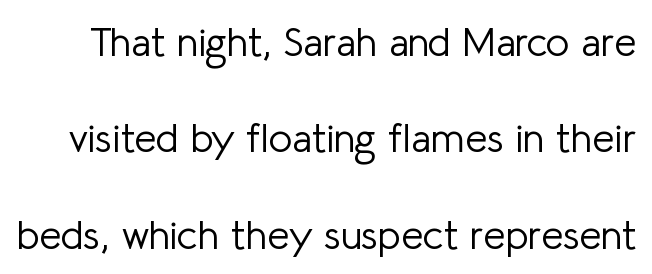
Q: Is the text bold? A: No.
Q: Is the text italic (slanted)? A: No, it is upright.
Q: Is the typeface a serif or a sans-serif typeface? A: Sans-serif.
Q: Is the text underlined? A: No.
Q: Is the spacing between letters normal or unusually wide? A: Normal.
Q: Is the spacing between lines tight, normal or loose? A: Loose.
Q: Width (condensed, normal, or wide)? A: Normal.
Q: Stroke contrast? A: Low.
Q: x-height? A: Medium.
Q: Monospaced? A: No.
